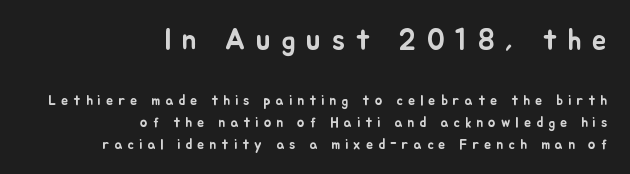
The image shows 29 px text type, upright; set right-aligned, normal line spacing (1.57x), unusually wide letter spacing (+0.37 em), not underlined; the first (top) block is 2.07x larger; low stroke contrast and a small x-height.
